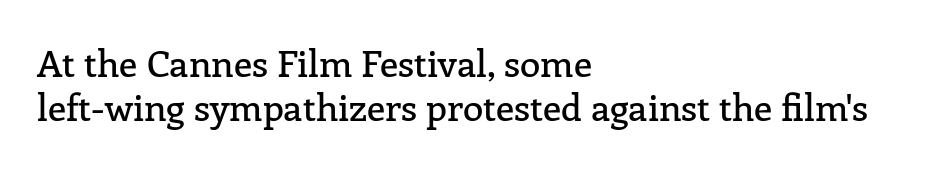
Nothing unusual about the tracking: characters are spaced as the font intends. Ordinary non-slanted type is in use. Is this a fixed-width face? No — the glyphs have proportional, varying widths. Left-aligned paragraph, ragged on the right. Classification — serif. Beneath every word, the page is bare.
